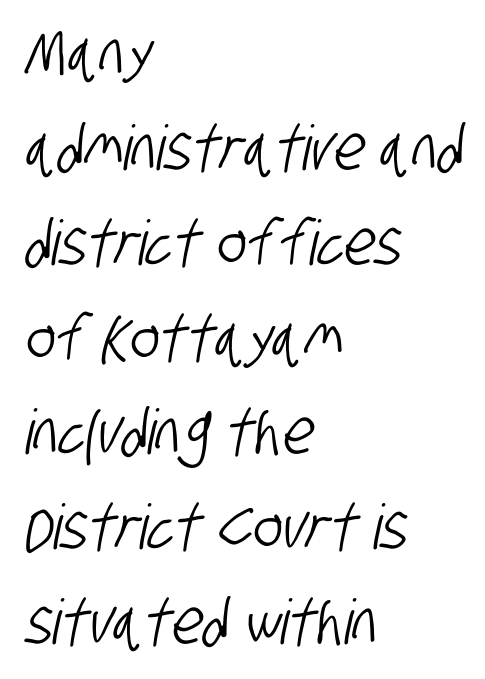
Each row of text sits above clean, open space. Each letter's strokes conclude bluntly, with no projecting serifs. The rendering uses natural spacing where letterforms have individual widths. In CSS terms this would be text-align: left. Does the leading feel generous? No, just average. Glyph-to-glyph distance matches everyday printed text.
